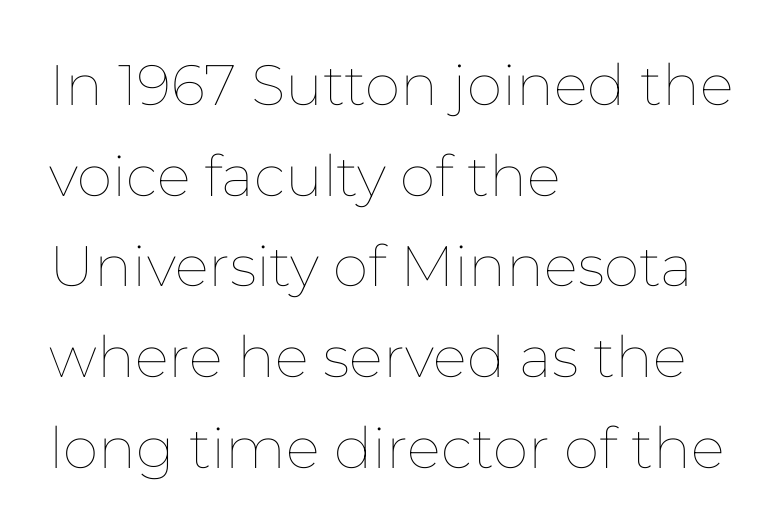
{"italic": "no", "bold": "no", "weight": "thin", "width": "normal", "stroke_contrast": "low", "x_height": "medium", "monospaced": "no", "underline": "no", "align": "left", "line_spacing": "normal", "line_spacing_ratio": 1.59, "letter_spacing": "normal", "letter_spacing_em": 0.0, "glyph_px": 57}
